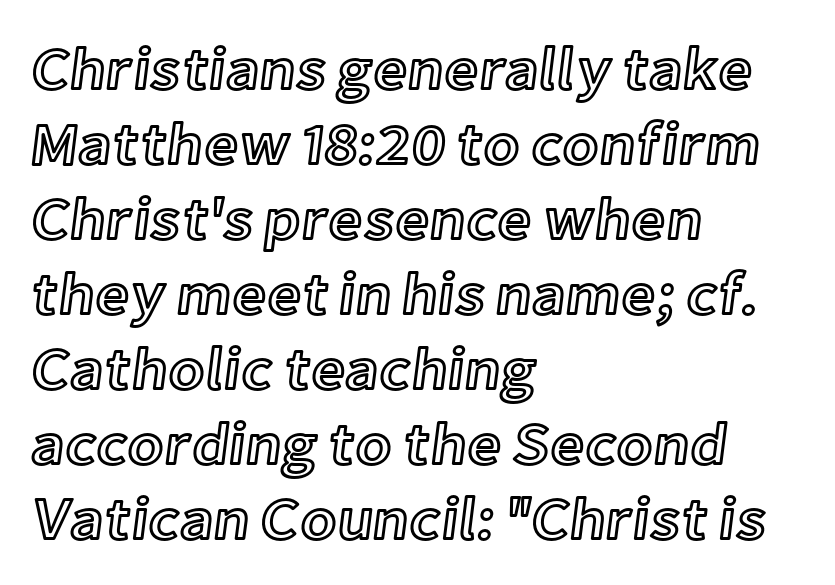
The image shows 60 px text type; set left-aligned, normal line spacing (1.25x), normal letter spacing, not underlined; a medium x-height.
